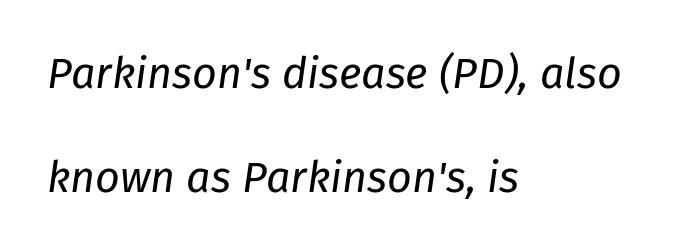
The image shows 43 px regular-weight type, italic (leaning right); set left-aligned, loose line spacing (2.43x), normal letter spacing, not underlined; low stroke contrast and a medium x-height.
